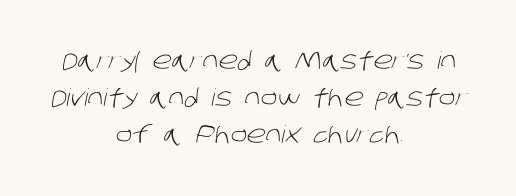
Q: Is the text bold? A: No.
Q: Is the text underlined? A: No.
Q: How is the paragraph aligned? A: Centered.
Q: Is the spacing between letters normal or unusually wide? A: Normal.
Q: Is the spacing between lines tight, normal or loose? A: Normal.
